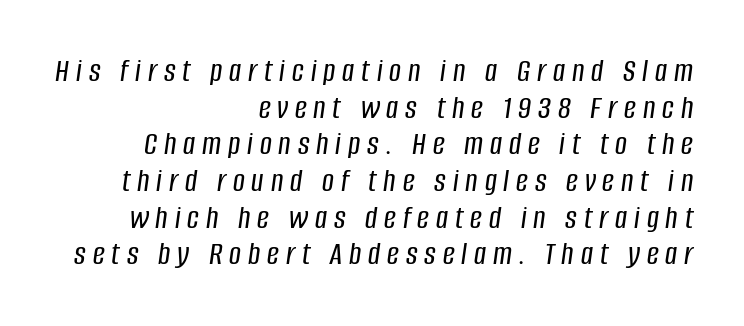
These lines are rendered in a variable-pitch font. Tracking value appears strongly positive — letters spread wide. Reading down the column, the eye jumps only a short way to each next line. A clean baseline with only descenders dipping below it. The font's italic variant was chosen for this text. All the whitespace from short lines collects on the left.
